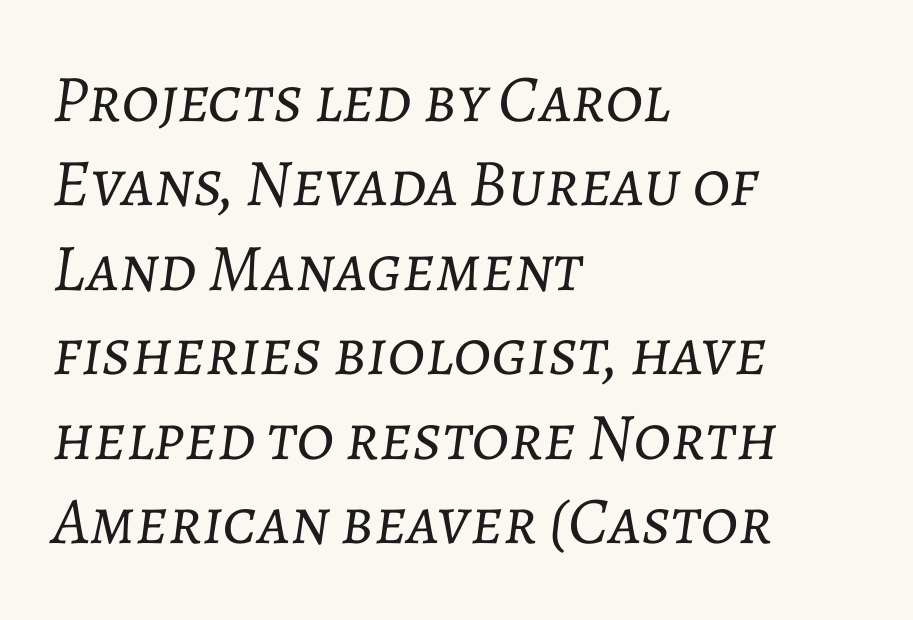
Q: Is the text bold? A: No.
Q: Is the text italic (slanted)? A: Yes, it leans right by about 7 degrees.
Q: Is the text underlined? A: No.
Q: How is the paragraph aligned? A: Left-aligned.
Q: Is the spacing between letters normal or unusually wide? A: Normal.
Q: Is the spacing between lines tight, normal or loose? A: Normal.
Q: Width (condensed, normal, or wide)? A: Normal.
Q: Stroke contrast? A: Low.
Q: x-height? A: Medium.
Q: Monospaced? A: No.
